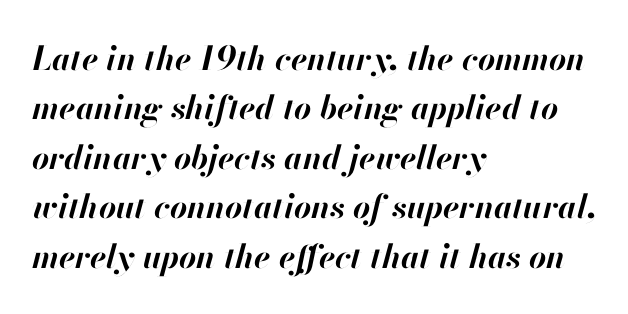
The image shows 33 px bold type, italic (leaning right); set left-aligned, normal line spacing (1.5x), normal letter spacing, not underlined; high stroke contrast and a small x-height.
